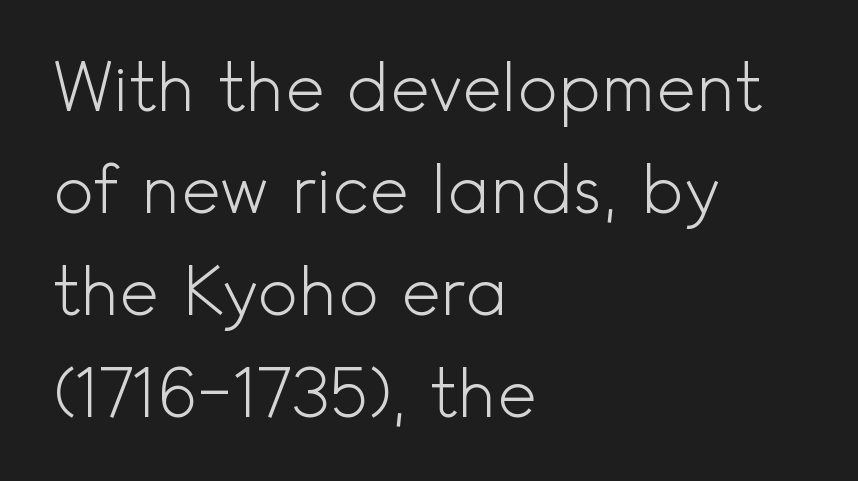
Q: Is the text bold? A: No.
Q: Is the text italic (slanted)? A: No, it is upright.
Q: Is the typeface a serif or a sans-serif typeface? A: Sans-serif.
Q: Is the text underlined? A: No.
Q: How is the paragraph aligned? A: Left-aligned.
Q: Is the spacing between letters normal or unusually wide? A: Normal.
Q: Is the spacing between lines tight, normal or loose? A: Normal.
Q: Width (condensed, normal, or wide)? A: Normal.
Q: x-height? A: Small.
Q: Monospaced? A: No.
